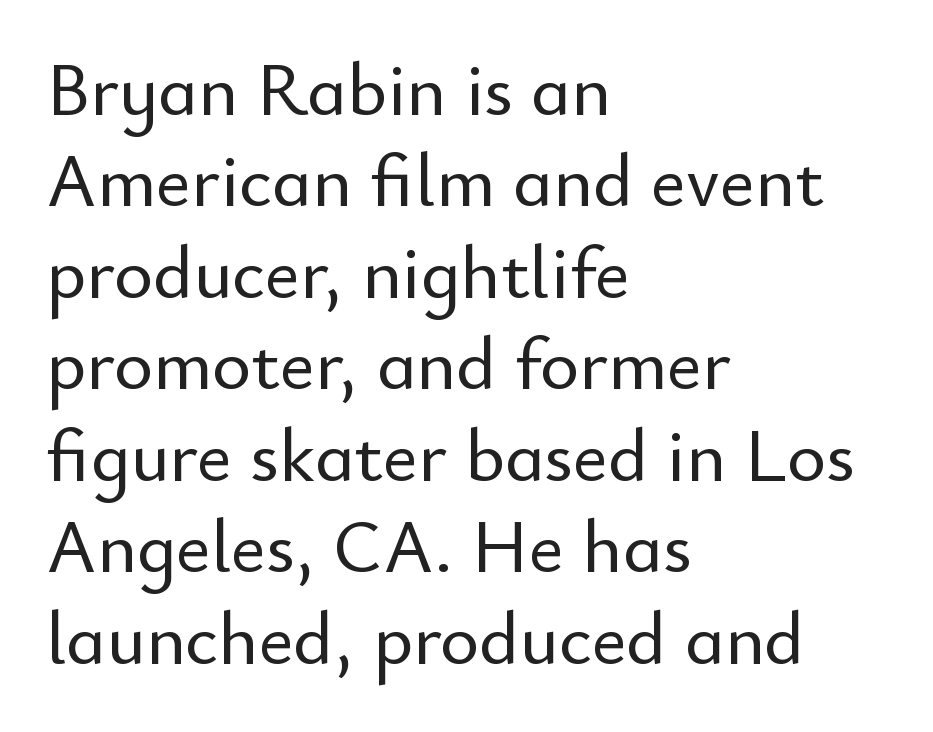
These lines are rendered in a variable-pitch font. This rendering features lettering with no underline. Letterform terminals end flat and unadorned throughout the passage. The typesetter chose a ragged-right arrangement here. Posture: upright roman.
